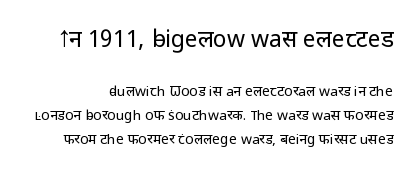
The image shows 23 px text type, upright; set normal line spacing (1.69x), normal letter spacing, not underlined; the first (top) block is 1.64x larger.
